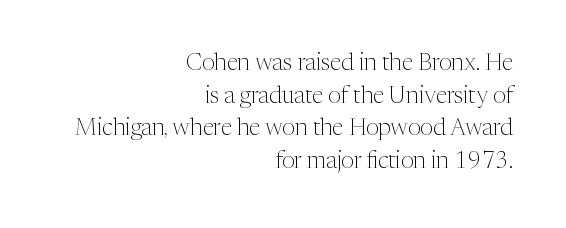
The image shows 23 px text type, upright; set right-aligned, normal line spacing (1.42x), normal letter spacing, not underlined.
